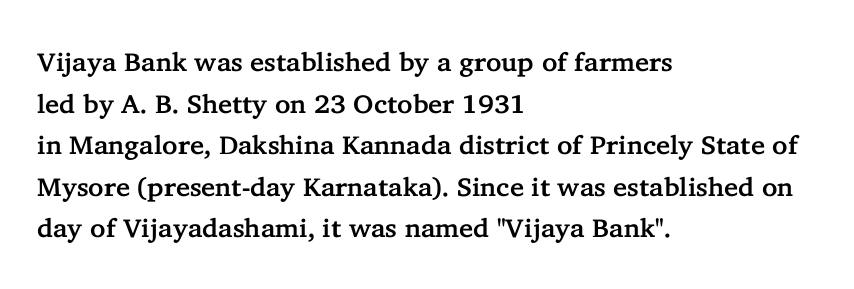
The glyphs are unaccompanied by any horizontal stroke below them. Nope, not italic — everything's standing straight. This sample keeps an unexceptional amount of space between lines. The lines are quadded left. Characters follow at the spacing the type designer built in.
